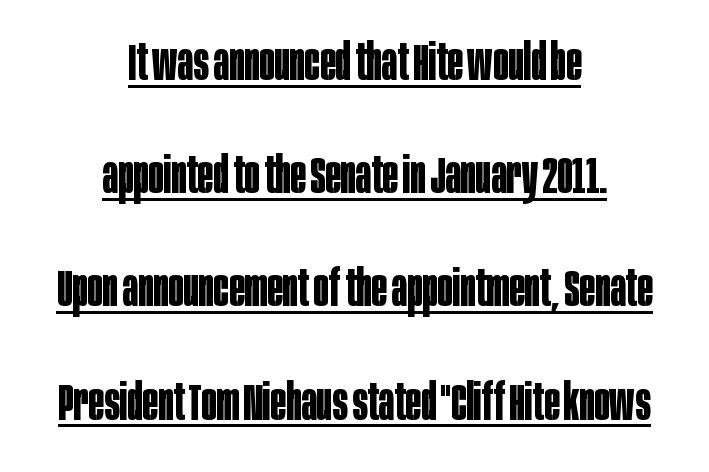
{"serif": "no", "italic": "no", "bold": "yes", "weight": "bold", "width": "condensed", "stroke_contrast": "low", "x_height": "large", "monospaced": "no", "underline": "yes", "align": "center", "line_spacing": "loose", "line_spacing_ratio": 2.22, "letter_spacing": "normal", "letter_spacing_em": 0.0, "glyph_px": 51}
